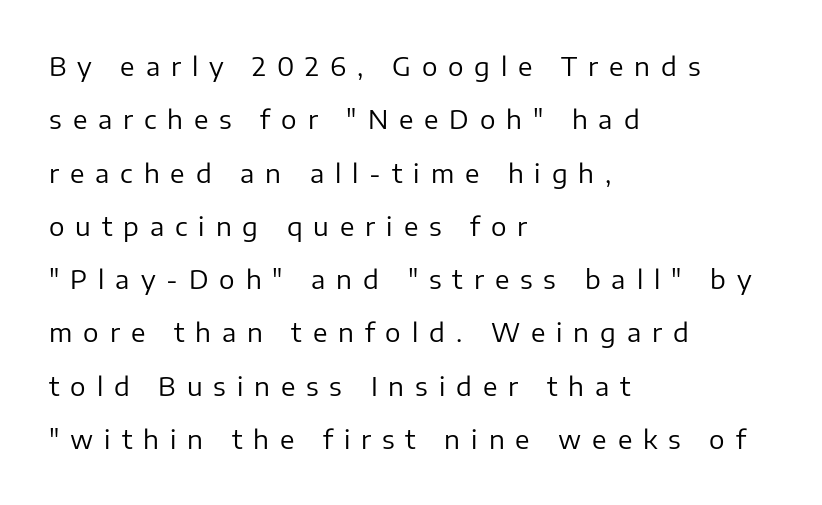
Q: Is the text bold? A: No.
Q: Is the text italic (slanted)? A: No, it is upright.
Q: Is the text underlined? A: No.
Q: How is the paragraph aligned? A: Left-aligned.
Q: Is the spacing between letters normal or unusually wide? A: Unusually wide.
Q: Is the spacing between lines tight, normal or loose? A: Loose.
